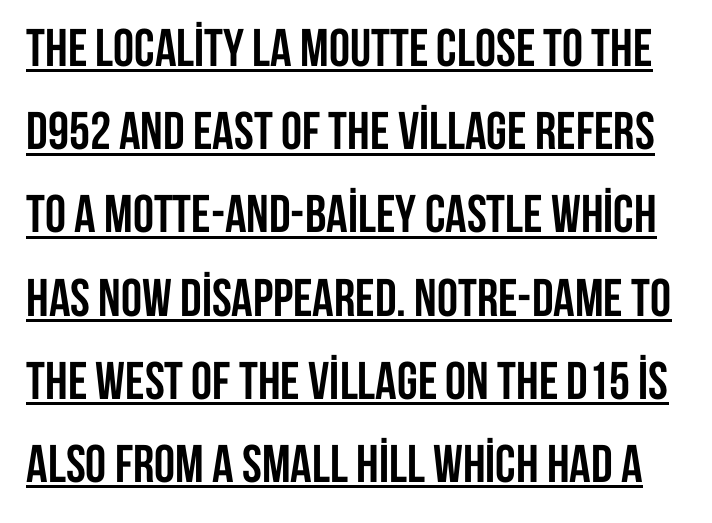
{"serif": "no", "italic": "no", "bold": "yes", "weight": "semibold", "width": "condensed", "stroke_contrast": "low", "x_height": "large", "monospaced": "no", "underline": "yes", "line_spacing": "normal", "line_spacing_ratio": 1.57, "letter_spacing": "normal", "letter_spacing_em": 0.0, "glyph_px": 53}
